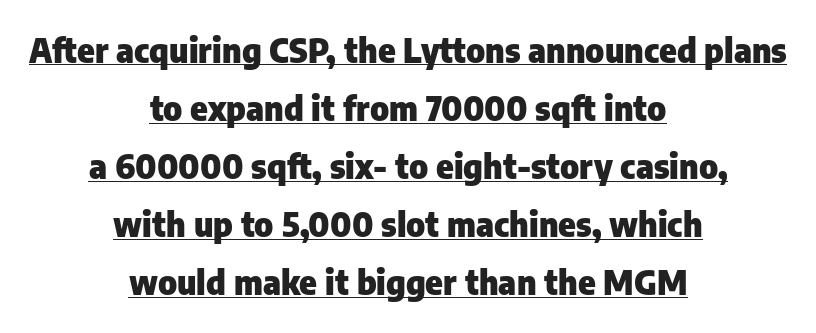
The type is set solid horizontally, with unmodified tracking. Notice how the stems are strictly vertical — no italics here. Proportional: the letters do not fall into vertical columns. Heavy, bold letterforms. A typesetter would label this face a sans. A baseline rule has been typeset under these characters.
